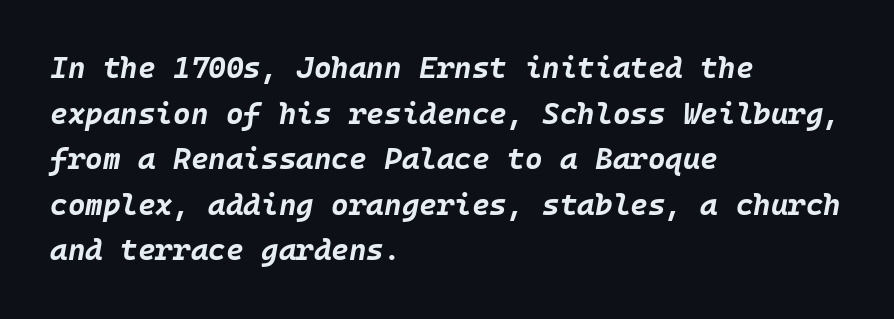
The image shows 30 px bold type, italic (leaning right); set left-aligned, normal line spacing (1.52x), normal letter spacing, not underlined; low stroke contrast and a large x-height.
